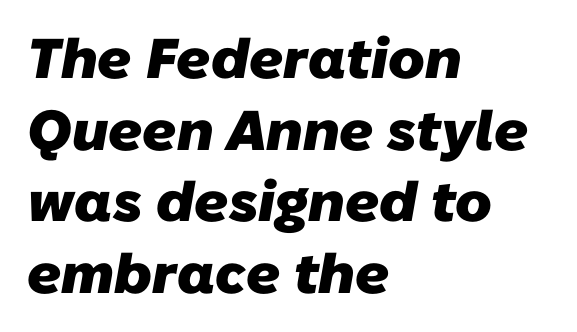
You could not count columns in this text — the font is proportionally spaced. All the whitespace from short lines collects on the right. Are there feet on the stems? There aren't — it's a sans. Clear beneath every line of the passage. The gaps between neighbouring characters are ordinary and unremarkable.
